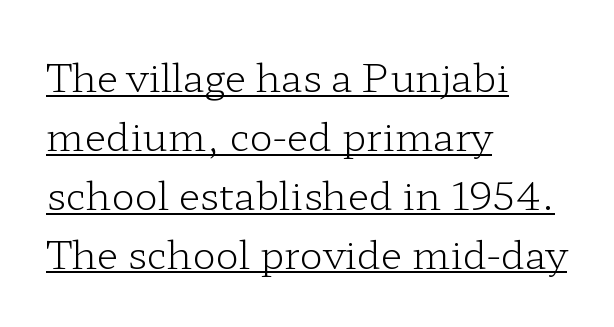
The image shows 39 px light, wide serif type, upright; set left-aligned, normal line spacing (1.51x), normal letter spacing, underlined; low stroke contrast and a medium x-height.
